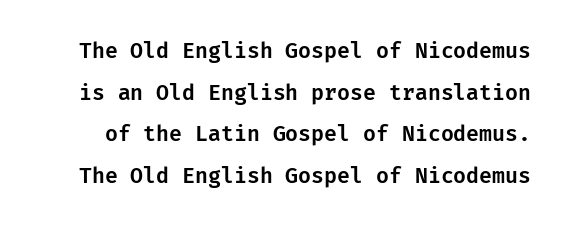
Q: Is the text italic (slanted)? A: No, it is upright.
Q: Is the text underlined? A: No.
Q: Is the spacing between letters normal or unusually wide? A: Normal.
Q: Is the spacing between lines tight, normal or loose? A: Loose.
